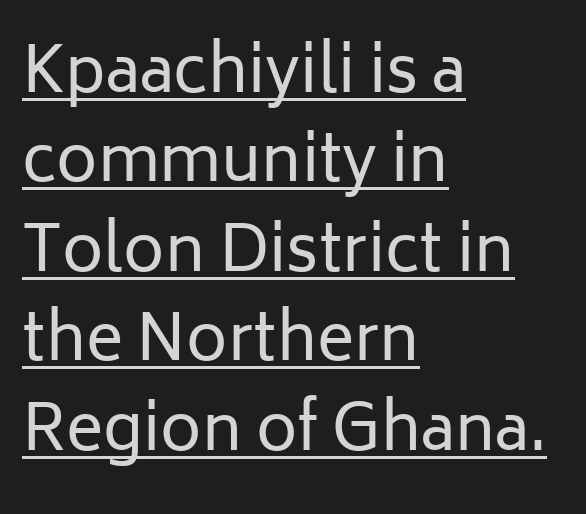
The image shows 63 px regular-weight sans-serif type, upright; set left-aligned, normal line spacing (1.42x), normal letter spacing, underlined; low stroke contrast and a medium x-height.
